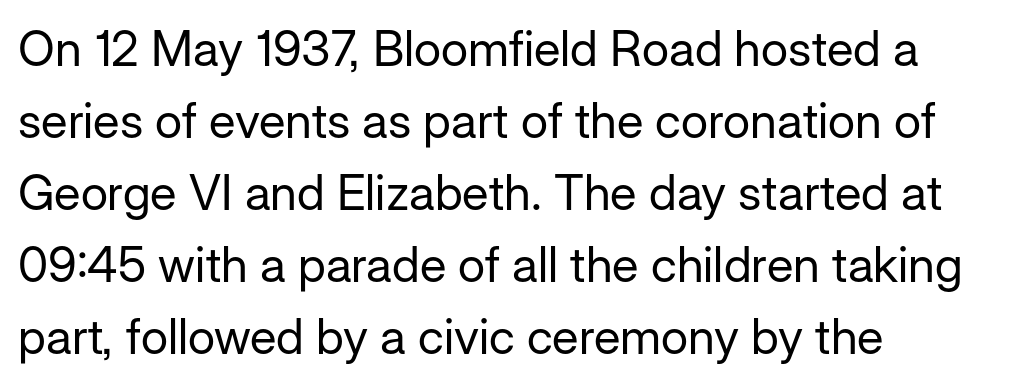
The image shows 49 px regular-weight sans-serif type, upright; set left-aligned, normal line spacing (1.47x), normal letter spacing, not underlined; low stroke contrast and a medium x-height.
